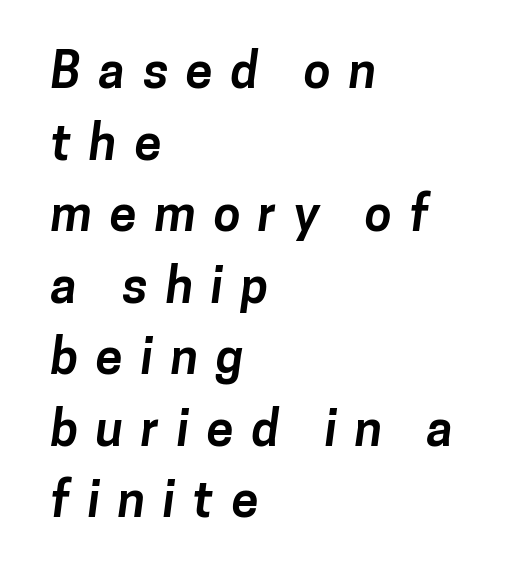
The image shows 49 px bold sans-serif type; set left-aligned, normal line spacing (1.46x), unusually wide letter spacing (+0.36 em), not underlined; low stroke contrast and a medium x-height.
